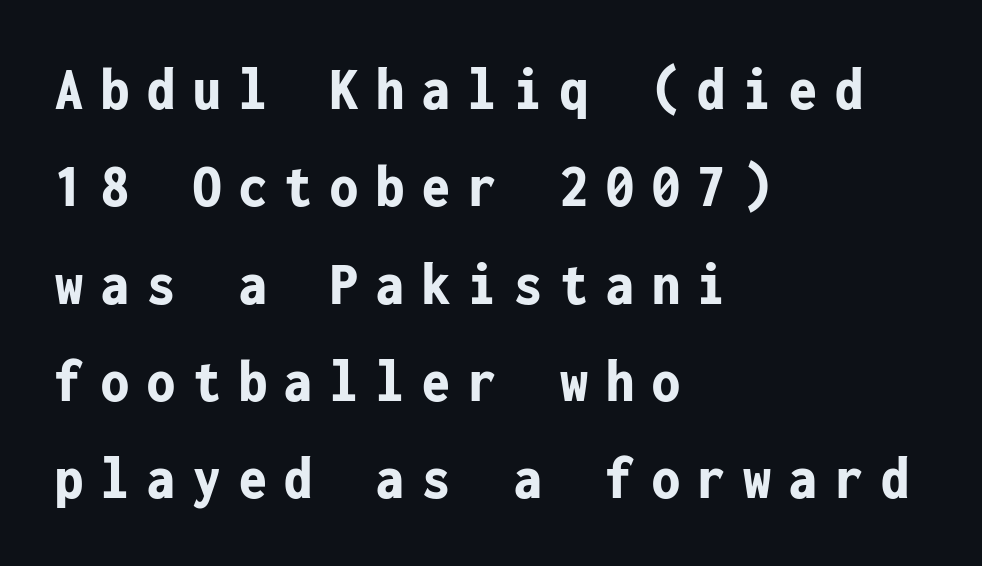
{"serif": "no", "italic": "no", "bold": "yes", "weight": "bold", "width": "condensed", "stroke_contrast": "low", "x_height": "medium", "monospaced": "yes", "underline": "no", "align": "left", "line_spacing": "normal", "line_spacing_ratio": 1.57, "letter_spacing": "wide", "letter_spacing_em": 0.29, "glyph_px": 62}
